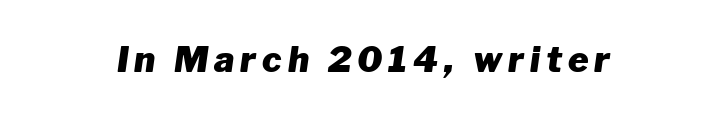
You could not count columns in this text — the font is proportionally spaced. A dark, heavy texture on the line: the type is bold. Unmarked baselines from the first word to the last. The lettering tilts uniformly, giving the passage an italic look.
